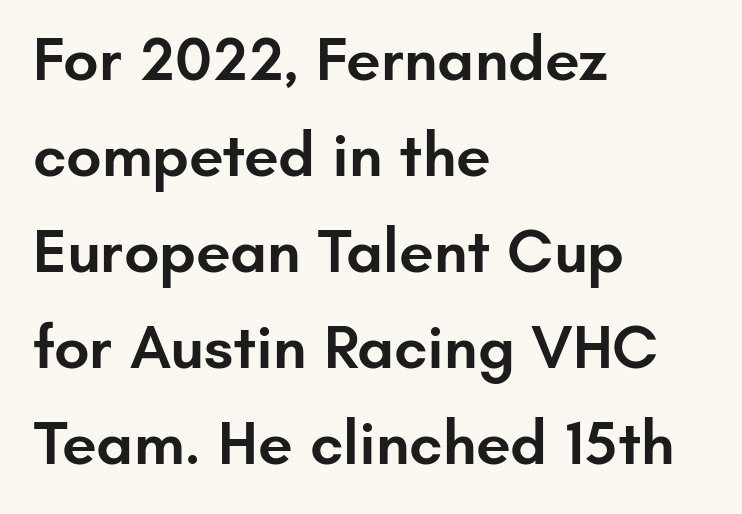
The image shows 62 px semibold sans-serif type, upright; set left-aligned, normal line spacing (1.55x), normal letter spacing, not underlined; low stroke contrast and a small x-height.
